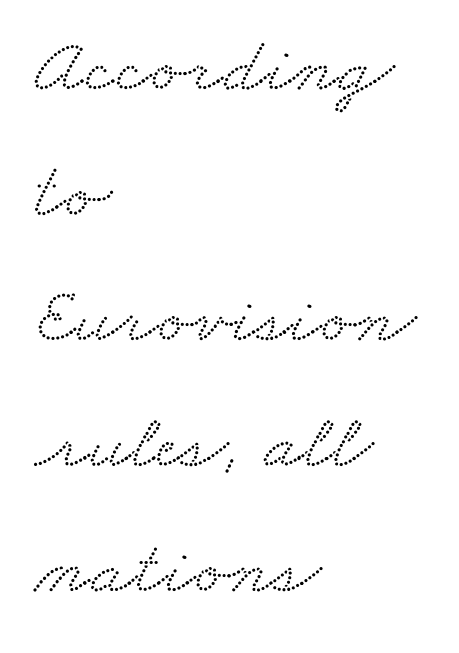
{"serif": "yes", "width": "wide", "stroke_contrast": "low", "x_height": "small", "monospaced": "no", "underline": "no", "align": "left", "line_spacing": "normal", "line_spacing_ratio": 1.59, "letter_spacing": "normal", "letter_spacing_em": 0.0, "glyph_px": 79}
